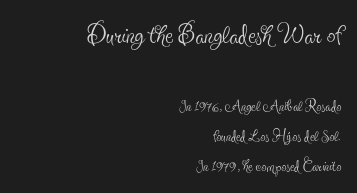
If you drew a ruler down the right edge, every line would touch it. Character widths vary here, with narrow letters taking less room than wide ones. You could call the tracking neutral — neither tight nor loose. Only glyphs here, with clear space below each row.
